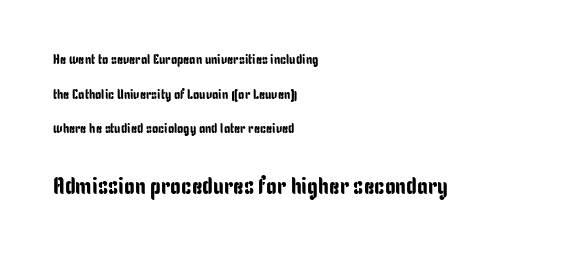
The image shows 24 px text type, upright; set left-aligned, loose line spacing (2.47x), normal letter spacing, not underlined; the second (bottom) block is 1.71x larger.
